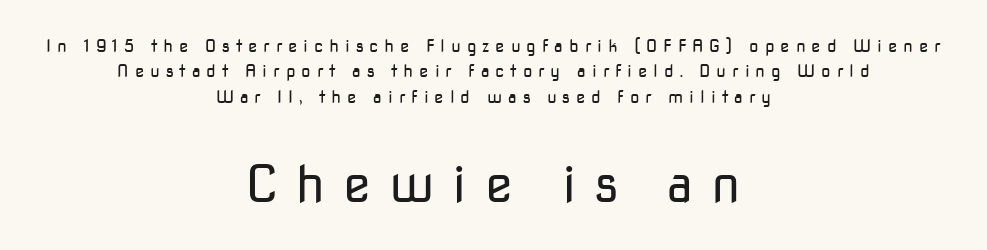
{"serif": "no", "italic": "no", "bold": "no", "weight": "regular", "width": "normal", "stroke_contrast": "low", "x_height": "medium", "monospaced": "no", "underline": "no", "align": "center", "line_spacing": "normal", "line_spacing_ratio": 1.49, "letter_spacing": "wide", "letter_spacing_em": 0.35, "larger_block": "second", "size_ratio": 3.0, "glyph_px": 51}
